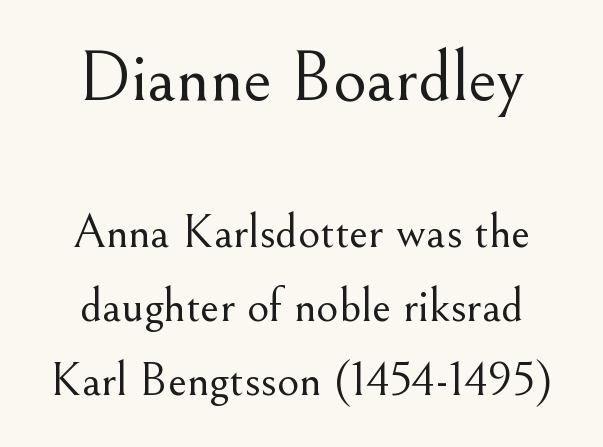
Q: Is the text bold? A: No.
Q: Is the text italic (slanted)? A: No, it is upright.
Q: Is the typeface a serif or a sans-serif typeface? A: Serif.
Q: Is the text underlined? A: No.
Q: How is the paragraph aligned? A: Centered.
Q: Is the spacing between letters normal or unusually wide? A: Normal.
Q: Is the spacing between lines tight, normal or loose? A: Normal.
Q: Which block of text is set in a larger size, the first (top) or the second (bottom)? A: The first (top) one.
Q: Width (condensed, normal, or wide)? A: Normal.
Q: Stroke contrast? A: Medium.
Q: x-height? A: Small.
Q: Monospaced? A: No.
